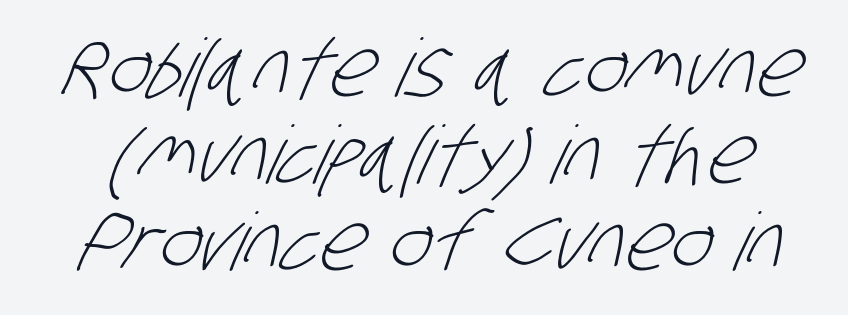
The image shows 80 px light, condensed sans-serif type; set tight line spacing (1.09x), normal letter spacing, not underlined; low stroke contrast and a large x-height.
